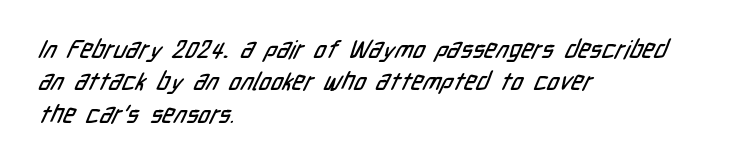
Q: Is the text underlined? A: No.
Q: How is the paragraph aligned? A: Left-aligned.
Q: Is the spacing between letters normal or unusually wide? A: Normal.
Q: Is the spacing between lines tight, normal or loose? A: Normal.
